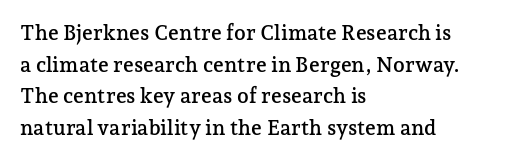
Q: Is the text italic (slanted)? A: No, it is upright.
Q: Is the text underlined? A: No.
Q: How is the paragraph aligned? A: Left-aligned.
Q: Is the spacing between letters normal or unusually wide? A: Normal.
Q: Is the spacing between lines tight, normal or loose? A: Normal.
